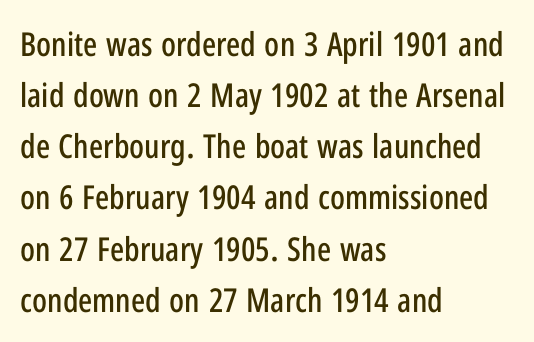
{"serif": "no", "italic": "no", "width": "condensed", "stroke_contrast": "low", "x_height": "medium", "monospaced": "no", "underline": "no", "align": "left", "line_spacing": "normal", "line_spacing_ratio": 1.55, "letter_spacing": "normal", "letter_spacing_em": 0.0, "glyph_px": 33}
